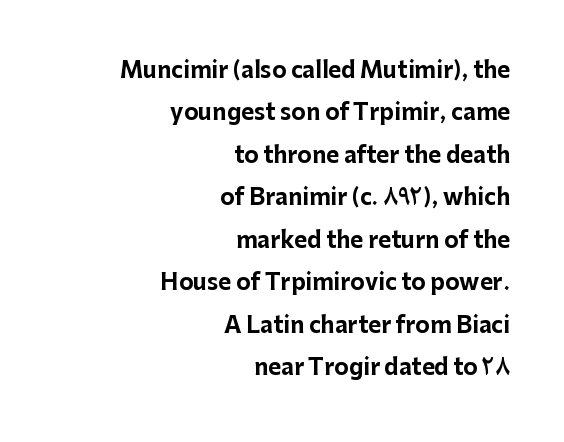
Do the letters lean? They stand straight. The strokes are fattened all the way to bold. The glyphs are unaccompanied by any horizontal stroke below them. What's the leading like? Stretched, with rows far apart. The horizontal fit of the characters is conventional and even. The text block is weighted toward the right margin, trailing off unevenly leftward.
